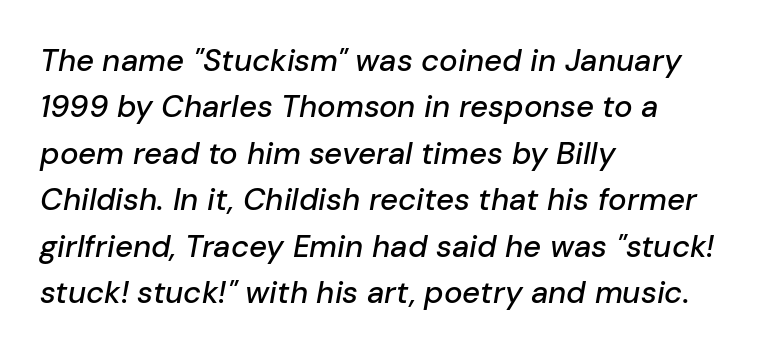
The image shows 31 px text type, italic (leaning right); set left-aligned, normal line spacing (1.5x), normal letter spacing, not underlined; low stroke contrast and a medium x-height.
